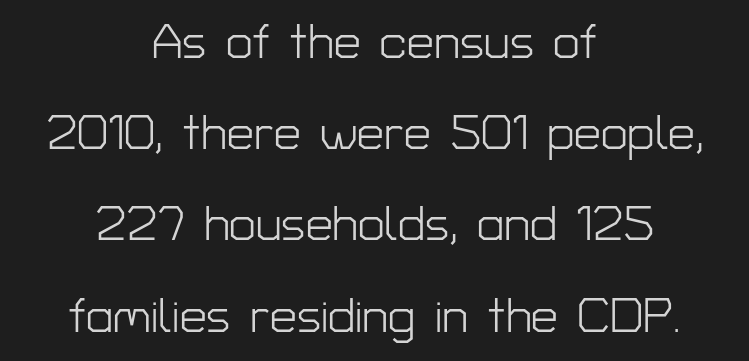
This sample is center-justified, so both line endings float freely. A typesetter would call this proportional, since set widths differ per character. Vertical strokes here are truly vertical. A bare baseline throughout the passage. This is sans-serif lettering, the kind often seen on screens and signage. A typesetter would call this zero additional tracking.
